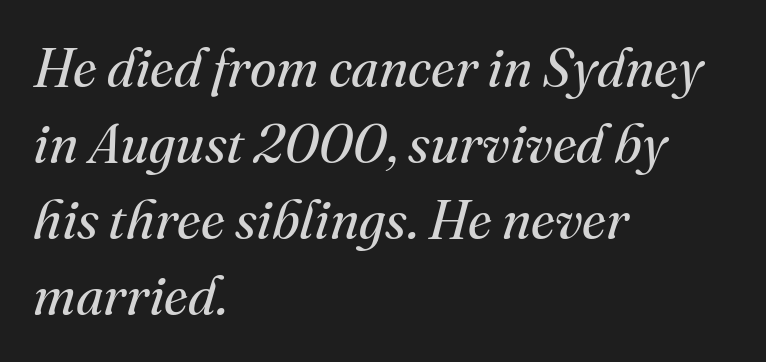
Q: Is the text bold? A: No.
Q: Is the text italic (slanted)? A: Yes, it leans right by about 16 degrees.
Q: Is the typeface a serif or a sans-serif typeface? A: Serif.
Q: Is the text underlined? A: No.
Q: How is the paragraph aligned? A: Left-aligned.
Q: Is the spacing between letters normal or unusually wide? A: Normal.
Q: Is the spacing between lines tight, normal or loose? A: Normal.
Q: Width (condensed, normal, or wide)? A: Normal.
Q: Stroke contrast? A: Medium.
Q: x-height? A: Small.
Q: Monospaced? A: No.
